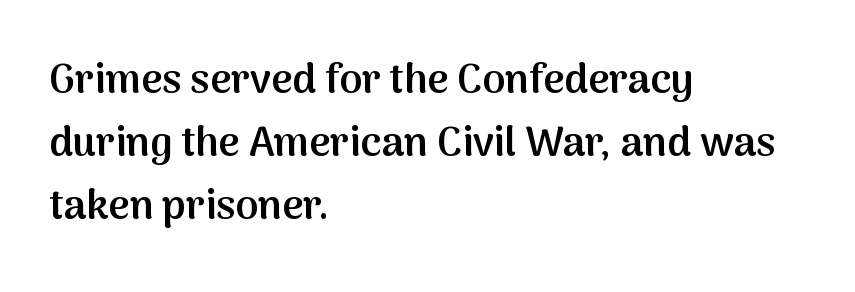
Does the lettering tilt? It doesn't — this is upright. Rows of type keep a routine distance in the vertical direction. Tracking here is standard; glyphs follow each other at the usual distance. This sample has the flowing, uneven cadence of proportional lettering. Caption: semibold face, moderately heavy strokes.
